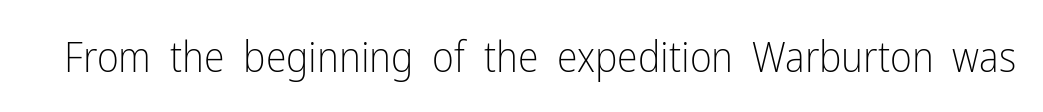
Vertical stems look standard width or narrower in stroke. Nope, no serifs anywhere on these letters. Default kerning and tracking; the words read as compact shapes. A typesetter would mark this as roman, not italic. The space directly below the letters is spotless.
